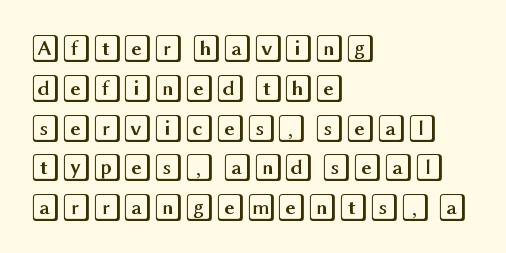
Q: Is the text italic (slanted)? A: No, it is upright.
Q: Is the text underlined? A: No.
Q: How is the paragraph aligned? A: Left-aligned.
Q: Is the spacing between letters normal or unusually wide? A: Normal.
Q: Is the spacing between lines tight, normal or loose? A: Normal.
Q: Width (condensed, normal, or wide)? A: Wide.
Q: x-height? A: Large.
